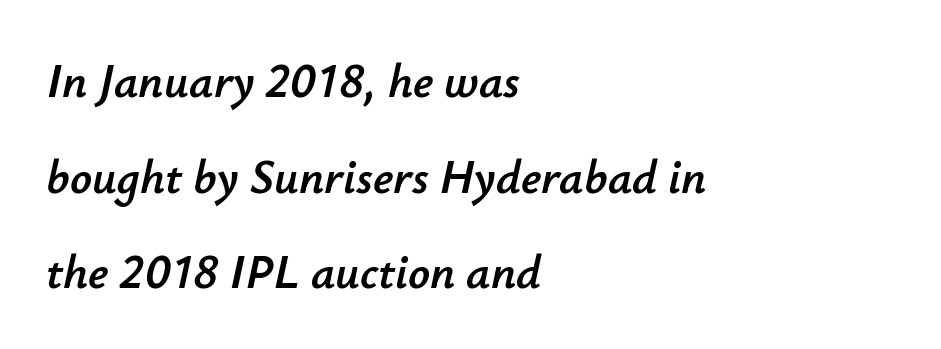
The image shows 48 px text type, italic (leaning right); set left-aligned, loose line spacing (1.99x), normal letter spacing, not underlined; low stroke contrast and a small x-height.
